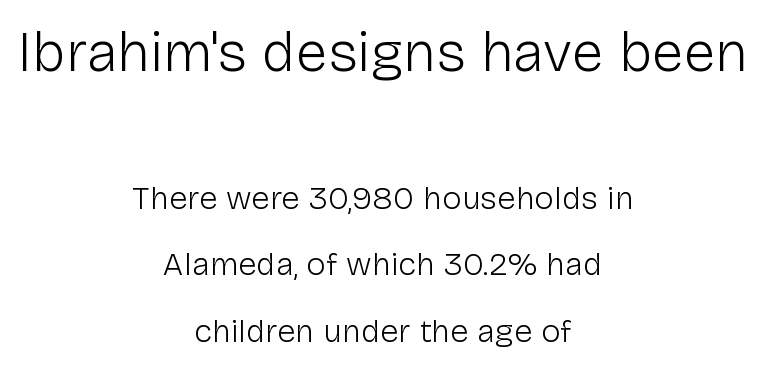
The image shows 57 px light sans-serif type, upright; set centered, loose line spacing (2.02x), normal letter spacing, not underlined; the first (top) block is 1.73x larger; low stroke contrast and a medium x-height.
